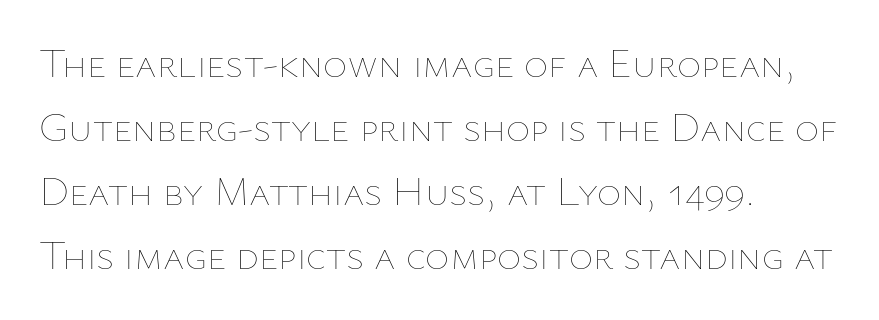
The image shows 41 px thin type, upright; set left-aligned, normal line spacing (1.56x), normal letter spacing, not underlined; low stroke contrast and a medium x-height.
